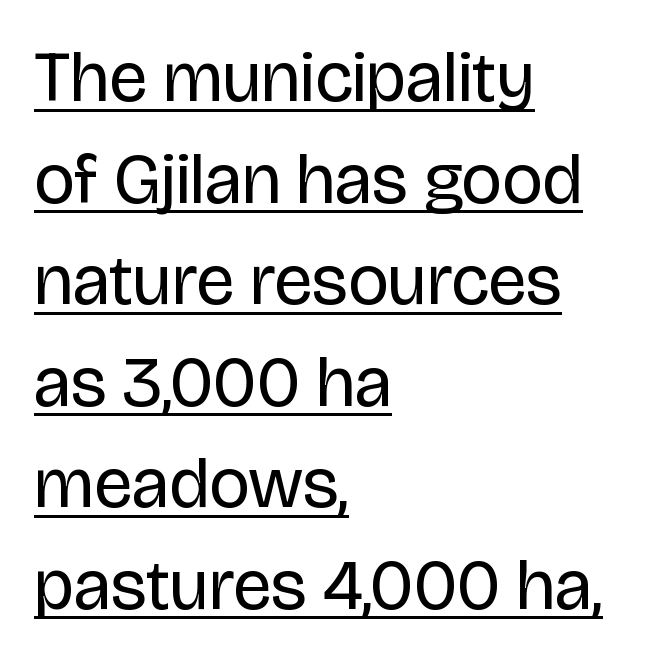
The image shows 71 px regular-weight sans-serif type, upright; set left-aligned, normal line spacing (1.43x), normal letter spacing, underlined; low stroke contrast and a large x-height.
